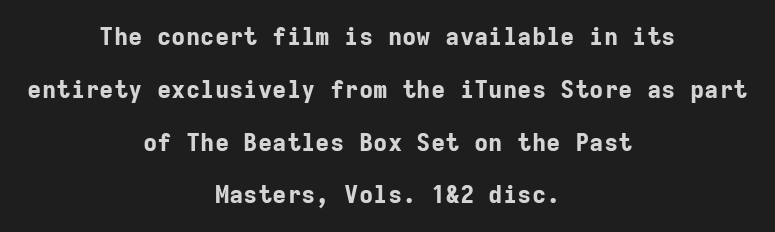
Q: Is the text bold? A: Yes.
Q: Is the text italic (slanted)? A: No, it is upright.
Q: Is the text underlined? A: No.
Q: How is the paragraph aligned? A: Centered.
Q: Is the spacing between letters normal or unusually wide? A: Normal.
Q: Is the spacing between lines tight, normal or loose? A: Loose.
